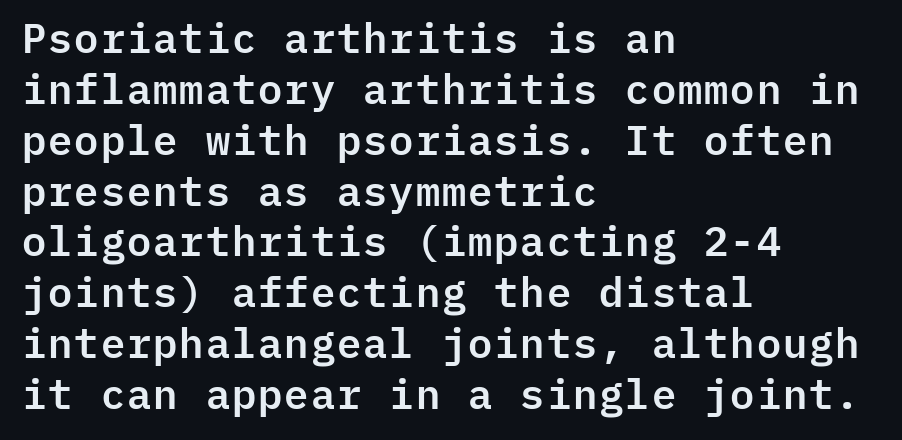
The image shows 41 px sans-serif type, upright, monospaced; set left-aligned, line spacing 1.24x, normal letter spacing, not underlined; low stroke contrast and a medium x-height.
